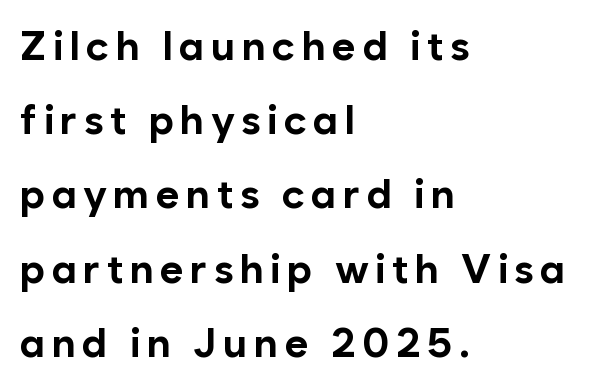
The image shows 41 px bold sans-serif type, upright; set left-aligned, line spacing 1.81x, not underlined; low stroke contrast and a medium x-height.
